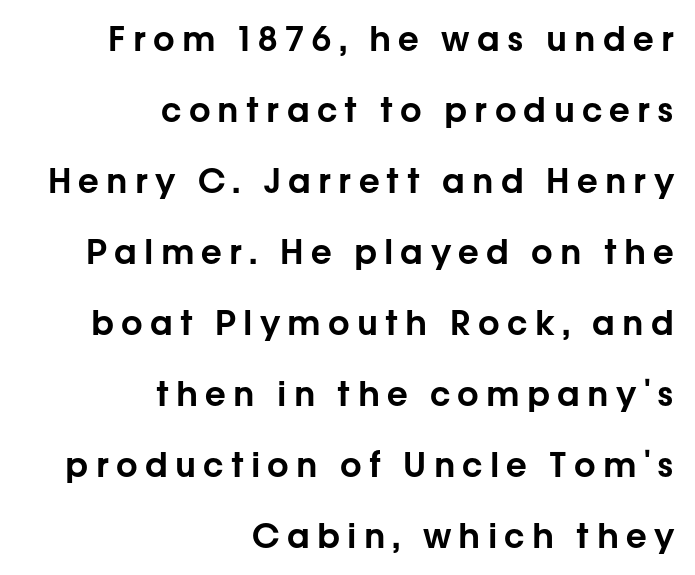
{"serif": "no", "italic": "no", "width": "normal", "stroke_contrast": "low", "x_height": "medium", "monospaced": "no", "underline": "no", "align": "right", "line_spacing": "loose", "line_spacing_ratio": 2.09, "letter_spacing": "wide", "letter_spacing_em": 0.21, "glyph_px": 34}
